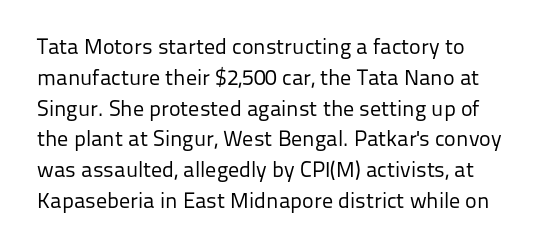
Q: Is the text bold? A: No.
Q: Is the text italic (slanted)? A: No, it is upright.
Q: Is the text underlined? A: No.
Q: Is the spacing between letters normal or unusually wide? A: Normal.
Q: Is the spacing between lines tight, normal or loose? A: Normal.
